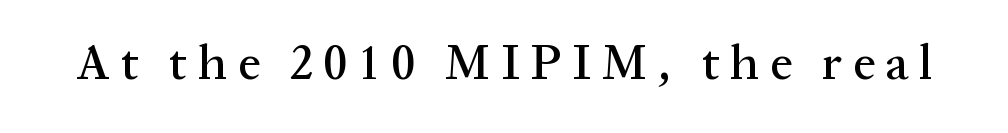
The image shows 50 px serif type, upright; set unusually wide letter spacing (+0.21 em), not underlined; medium stroke contrast and a medium x-height.
